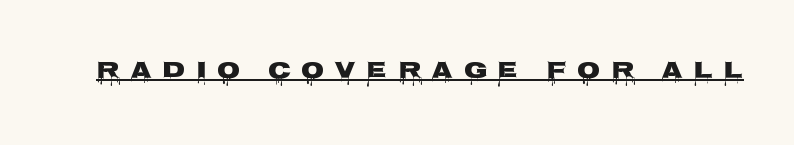
The image shows 24 px text type, upright; set unusually wide letter spacing (+0.44 em), underlined.
